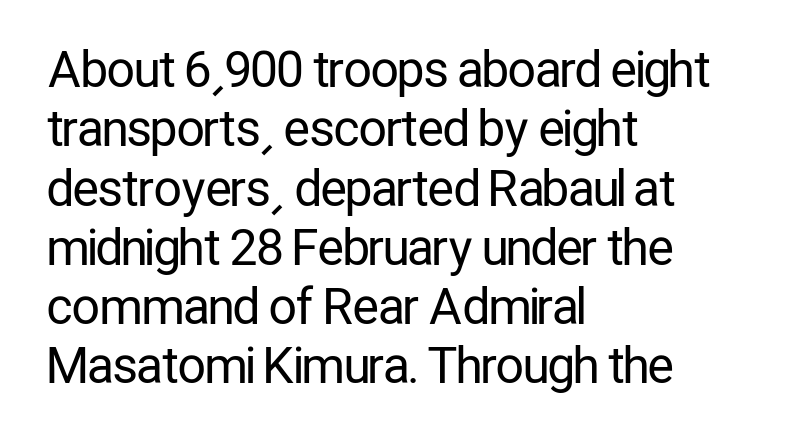
Q: Is the text bold? A: No.
Q: Is the text italic (slanted)? A: No, it is upright.
Q: Is the typeface a serif or a sans-serif typeface? A: Sans-serif.
Q: Is the text underlined? A: No.
Q: How is the paragraph aligned? A: Left-aligned.
Q: Is the spacing between letters normal or unusually wide? A: Normal.
Q: Width (condensed, normal, or wide)? A: Condensed.
Q: Stroke contrast? A: Low.
Q: x-height? A: Medium.
Q: Monospaced? A: No.
